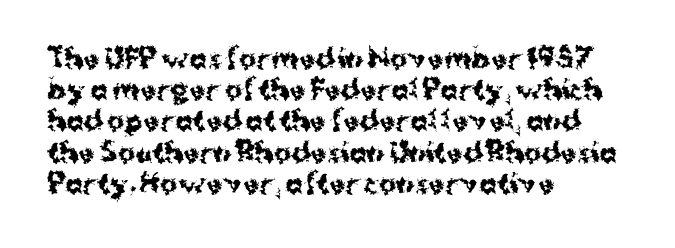
A typesetter would mark this as roman, not italic. The face used here is rendered with its standard letterfit. As a designer I'd log this as weight 700, bold. Underlining? Definitely not there. The text block is weighted toward the left margin, trailing off unevenly rightward.
